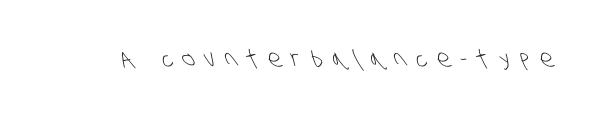
Q: Is the text bold? A: No.
Q: Is the text underlined? A: No.
Q: Is the spacing between letters normal or unusually wide? A: Unusually wide.
